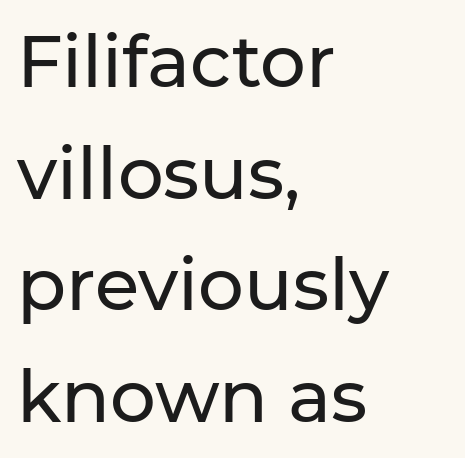
{"serif": "no", "italic": "no", "width": "normal", "stroke_contrast": "low", "x_height": "medium", "monospaced": "no", "underline": "no", "align": "left", "line_spacing": "normal", "line_spacing_ratio": 1.55, "letter_spacing": "normal", "letter_spacing_em": 0.0, "glyph_px": 72}
